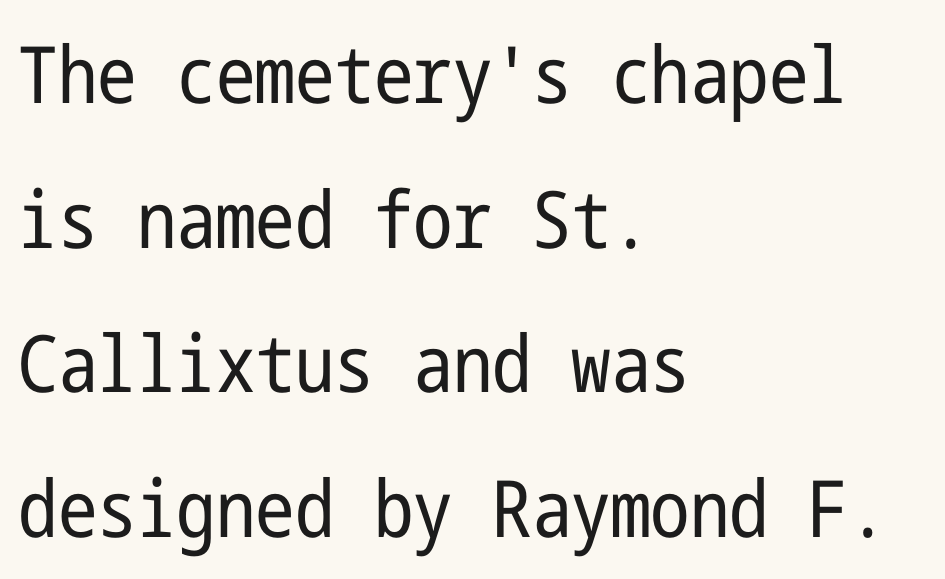
Q: Is the text bold? A: No.
Q: Is the text italic (slanted)? A: No, it is upright.
Q: Is the typeface a serif or a sans-serif typeface? A: Sans-serif.
Q: Is the text underlined? A: No.
Q: How is the paragraph aligned? A: Left-aligned.
Q: Is the spacing between letters normal or unusually wide? A: Normal.
Q: Width (condensed, normal, or wide)? A: Condensed.
Q: Stroke contrast? A: Low.
Q: x-height? A: Medium.
